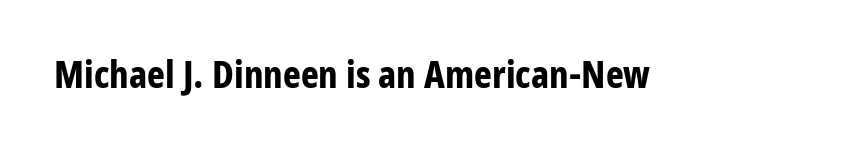
{"serif": "no", "italic": "no", "bold": "yes", "weight": "bold", "width": "condensed", "stroke_contrast": "low", "x_height": "medium", "monospaced": "no", "underline": "no", "letter_spacing": "normal", "letter_spacing_em": 0.0, "glyph_px": 38}
